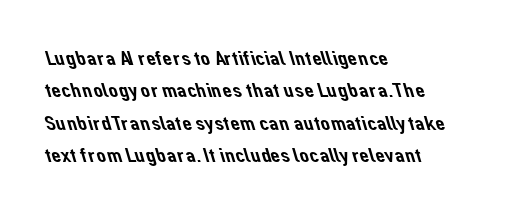
Q: Is the text underlined? A: No.
Q: How is the paragraph aligned? A: Left-aligned.
Q: Is the spacing between letters normal or unusually wide? A: Normal.
Q: Is the spacing between lines tight, normal or loose? A: Normal.
